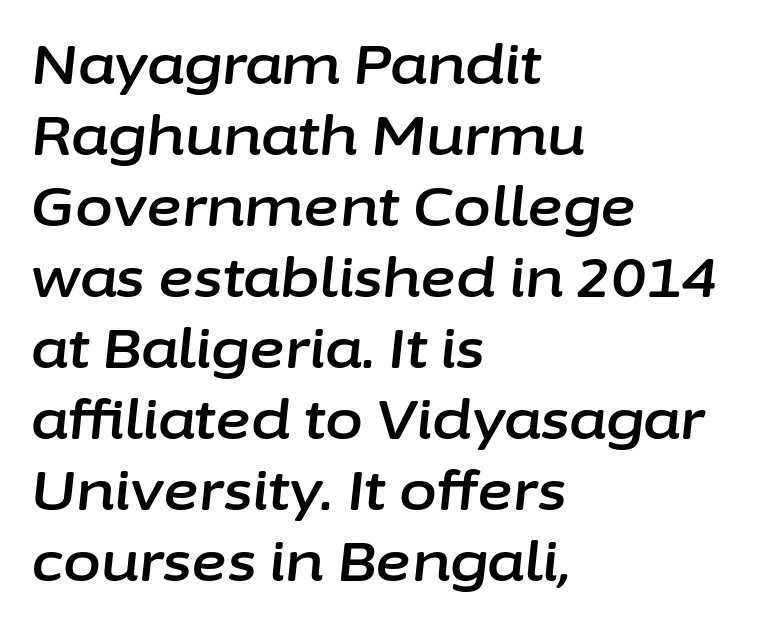
The image shows 55 px text type, italic (leaning right); set left-aligned, normal line spacing (1.29x), normal letter spacing, not underlined; low stroke contrast and a medium x-height.
